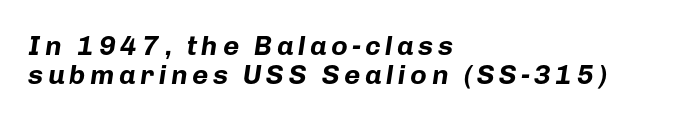
Q: Is the text bold? A: Yes.
Q: Is the text italic (slanted)? A: Yes, it leans right by about 8 degrees.
Q: Is the text underlined? A: No.
Q: How is the paragraph aligned? A: Left-aligned.
Q: Is the spacing between lines tight, normal or loose? A: Tight.
Q: Width (condensed, normal, or wide)? A: Normal.
Q: Stroke contrast? A: Low.
Q: x-height? A: Medium.
Q: Monospaced? A: No.
